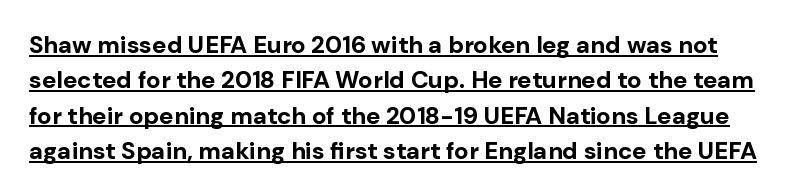
{"italic": "no", "bold": "yes", "underline": "yes", "line_spacing": "normal", "line_spacing_ratio": 1.47, "letter_spacing": "normal", "letter_spacing_em": 0.0, "glyph_px": 24}
